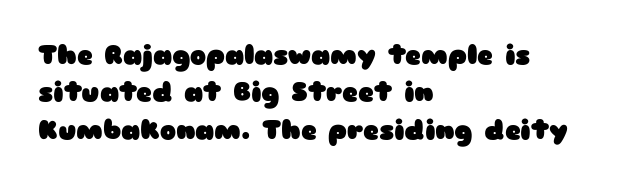
The image shows 27 px bold type, upright; set left-aligned, normal line spacing (1.38x), normal letter spacing, not underlined.
